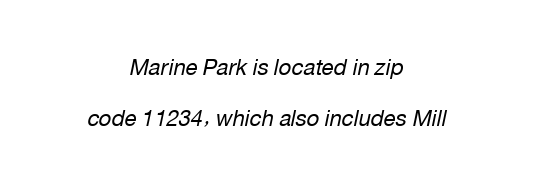
The image shows 22 px text type, italic (leaning right); set centered, loose line spacing (2.32x), normal letter spacing, not underlined.
